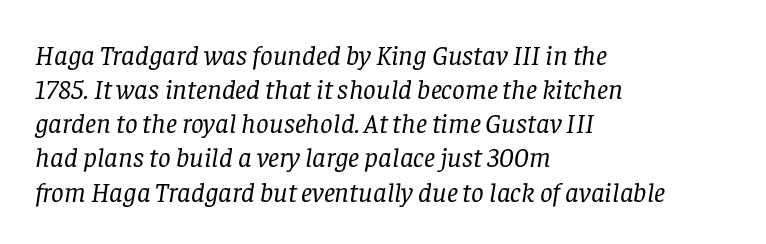
{"serif": "yes", "italic": "yes", "lean": "right", "slant_degrees": 8, "bold": "no", "weight": "regular", "width": "normal", "stroke_contrast": "low", "x_height": "large", "monospaced": "no", "underline": "no", "align": "left", "line_spacing_ratio": 1.22, "letter_spacing": "normal", "letter_spacing_em": 0.0, "glyph_px": 28}
